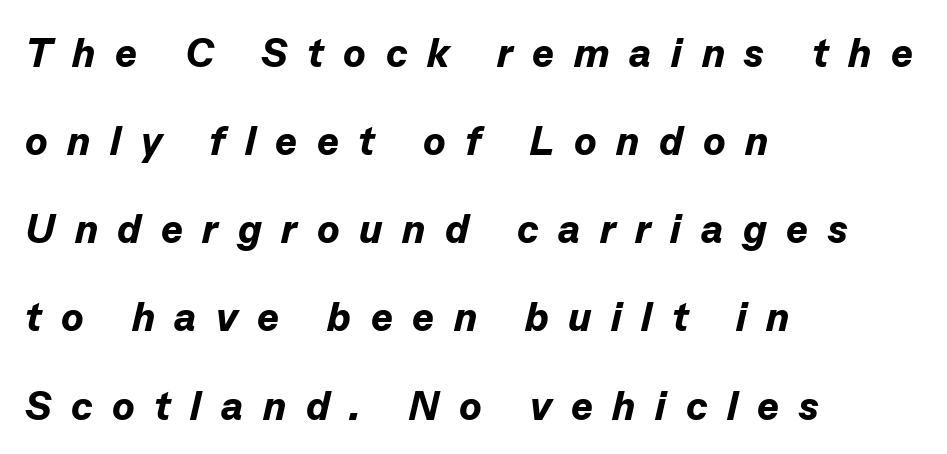
{"italic": "yes", "lean": "right", "slant_degrees": 13, "bold": "yes", "weight": "bold", "width": "normal", "stroke_contrast": "low", "x_height": "medium", "monospaced": "no", "underline": "no", "align": "left", "line_spacing": "loose", "line_spacing_ratio": 2.15, "letter_spacing": "wide", "letter_spacing_em": 0.48, "glyph_px": 41}
